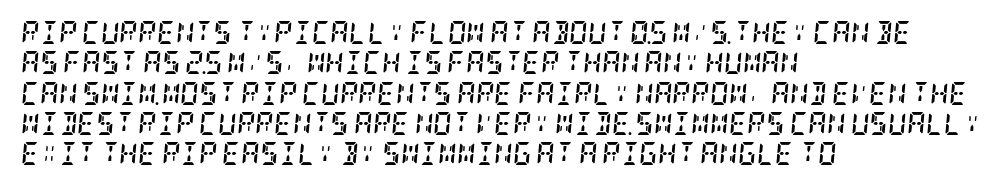
Q: Is the text bold? A: Yes.
Q: Is the text italic (slanted)? A: Yes, it leans right by about 5 degrees.
Q: Is the text underlined? A: No.
Q: How is the paragraph aligned? A: Left-aligned.
Q: Is the spacing between letters normal or unusually wide? A: Normal.
Q: Is the spacing between lines tight, normal or loose? A: Normal.
